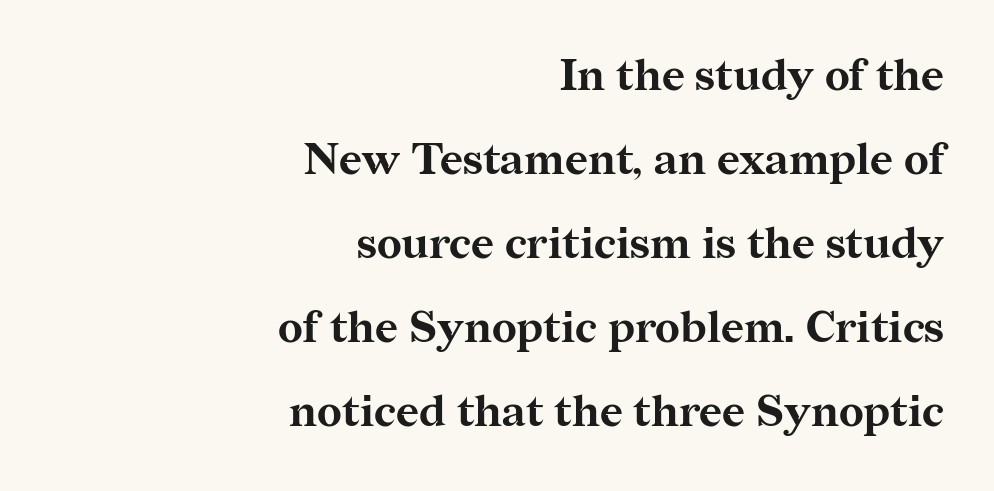
The image shows 44 px bold serif type, upright; set right-aligned, loose line spacing (1.91x), normal letter spacing, not underlined; medium stroke contrast and a medium x-height.
